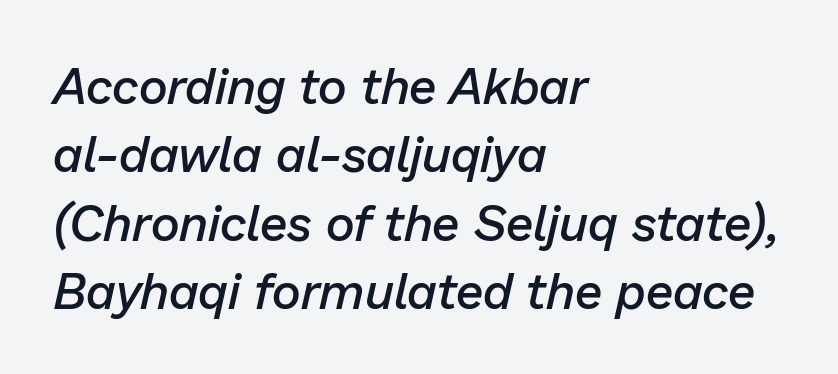
{"italic": "yes", "lean": "right", "slant_degrees": 13, "bold": "semi", "weight": "semibold", "width": "normal", "stroke_contrast": "low", "x_height": "medium", "monospaced": "no", "underline": "no", "align": "left", "line_spacing": "normal", "line_spacing_ratio": 1.37, "letter_spacing": "normal", "letter_spacing_em": 0.0, "glyph_px": 50}
